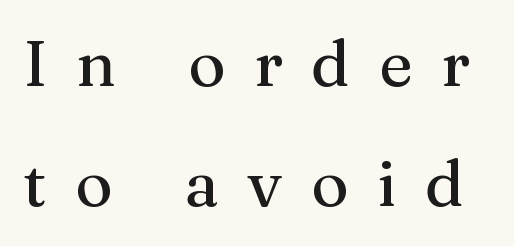
The image shows 64 px serif type, upright; set line spacing 1.87x, unusually wide letter spacing (+0.45 em), not underlined; medium stroke contrast and a medium x-height.
